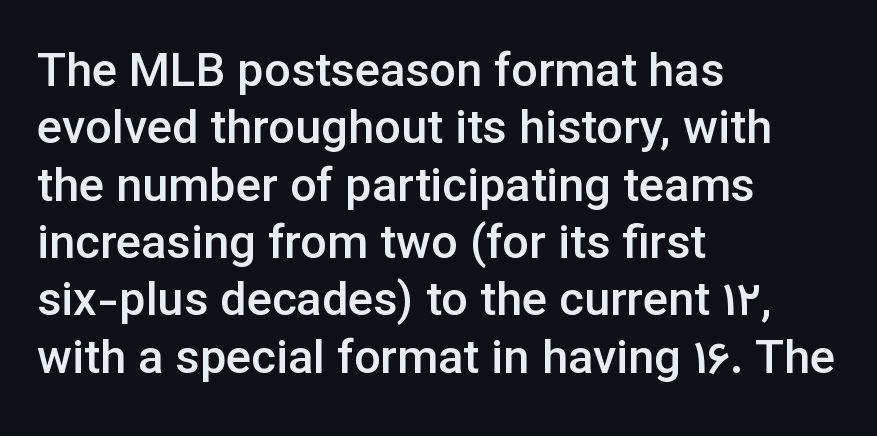
These lines are rendered in a variable-pitch font. Every letter is mildly thick-stroked: semibold rather than bold. A student would call this left alignment; a typographer would say flush left, rag right. This sample uses plain, unmodified letter spacing.
